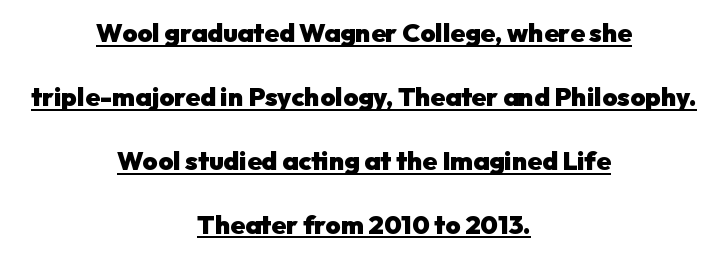
In designer terms, the underline attribute is active on this setting. The letters sit at their default tracking, neither squeezed nor spread. Interline gaps are noticeably wide in this sample. This sample is center-justified, so both line endings float freely. Is the type bold? Yes — the strokes are clearly thick and heavy. Ordinary non-slanted type is in use.
